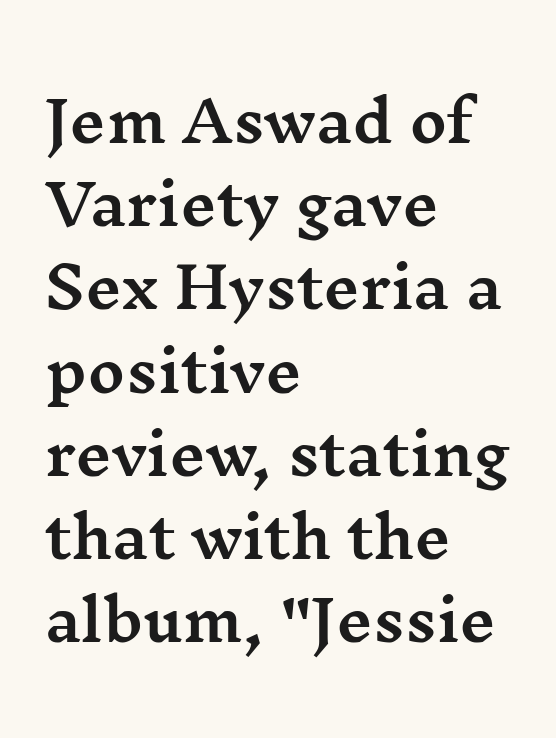
Q: Is the text italic (slanted)? A: No, it is upright.
Q: Is the typeface a serif or a sans-serif typeface? A: Serif.
Q: Is the text underlined? A: No.
Q: How is the paragraph aligned? A: Left-aligned.
Q: Is the spacing between letters normal or unusually wide? A: Normal.
Q: Is the spacing between lines tight, normal or loose? A: Normal.
Q: Width (condensed, normal, or wide)? A: Wide.
Q: Stroke contrast? A: Medium.
Q: x-height? A: Medium.
Q: Monospaced? A: No.
